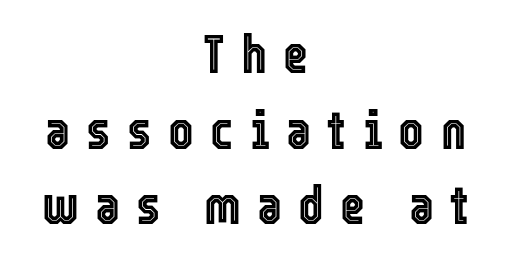
{"italic": "no", "width": "condensed", "x_height": "medium", "monospaced": "no", "underline": "no", "align": "center", "line_spacing": "normal", "line_spacing_ratio": 1.4, "letter_spacing": "wide", "letter_spacing_em": 0.3, "glyph_px": 54}
